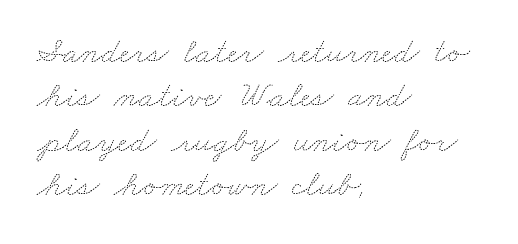
A typesetter would call this zero additional tracking. Alignment: flush left. Here the designer chose a conventional face with non-uniform glyph widths. This is not heavy type; no bold has been used.
